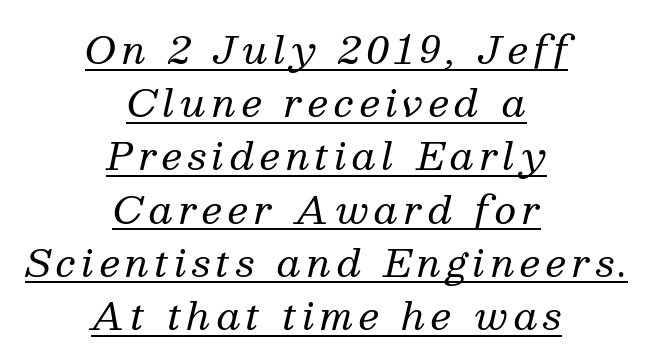
The image shows 38 px regular-weight serif type, italic (leaning right); set centered, normal line spacing (1.4x), underlined; medium stroke contrast and a medium x-height.
